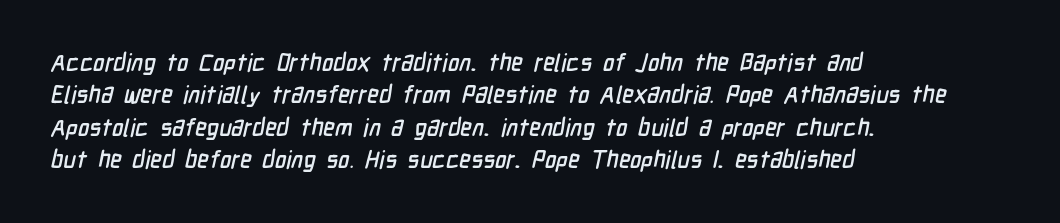
Q: Is the text underlined? A: No.
Q: How is the paragraph aligned? A: Left-aligned.
Q: Is the spacing between letters normal or unusually wide? A: Normal.
Q: Is the spacing between lines tight, normal or loose? A: Normal.
